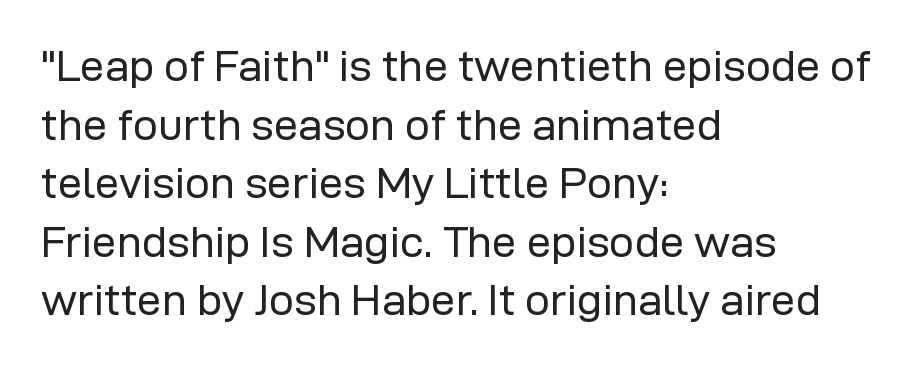
The image shows 44 px regular-weight sans-serif type, upright; set left-aligned, normal line spacing (1.33x), normal letter spacing, not underlined; low stroke contrast and a medium x-height.
